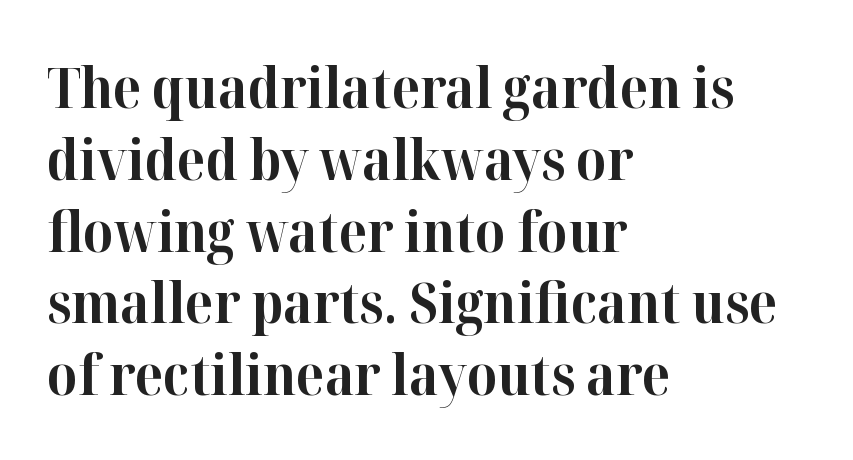
{"serif": "yes", "italic": "no", "bold": "yes", "weight": "bold", "width": "normal", "stroke_contrast": "high", "x_height": "medium", "monospaced": "no", "underline": "no", "align": "left", "line_spacing": "normal", "line_spacing_ratio": 1.26, "letter_spacing": "normal", "letter_spacing_em": 0.0, "glyph_px": 57}
